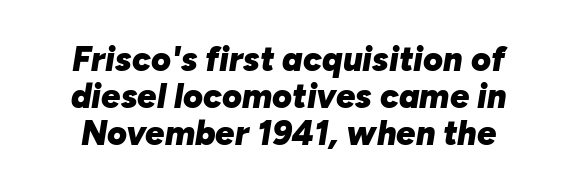
Would a proofreader flag this as italicized? Yes. Leading is clearly below the norm, producing a dense column. How are the letters spaced? Ordinarily, with no added tracking. Proportional: the letters do not fall into vertical columns. Has an underline been added? It has not. Every letter is thick-stroked: bold, no question.
